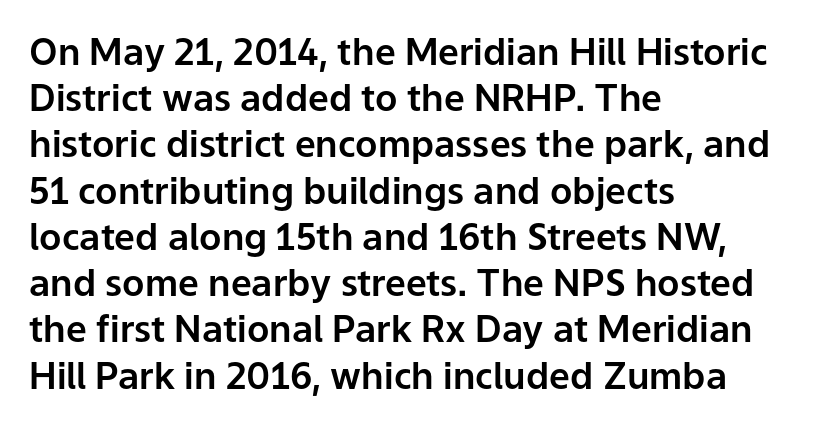
{"serif": "no", "italic": "no", "width": "normal", "stroke_contrast": "low", "x_height": "medium", "monospaced": "no", "underline": "no", "align": "left", "line_spacing": "normal", "line_spacing_ratio": 1.25, "letter_spacing": "normal", "letter_spacing_em": 0.0, "glyph_px": 37}
